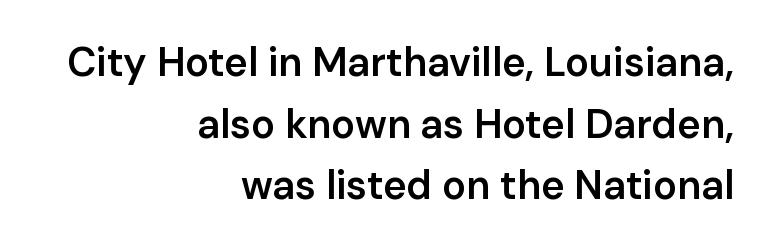
{"serif": "no", "italic": "no", "bold": "semi", "weight": "semibold", "width": "normal", "stroke_contrast": "low", "x_height": "medium", "monospaced": "no", "underline": "no", "align": "right", "line_spacing": "normal", "line_spacing_ratio": 1.54, "letter_spacing": "normal", "letter_spacing_em": 0.0, "glyph_px": 40}
